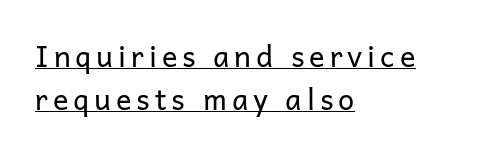
The image shows 29 px regular-weight sans-serif type, upright; set left-aligned, normal line spacing (1.47x), underlined; low stroke contrast and a medium x-height.
